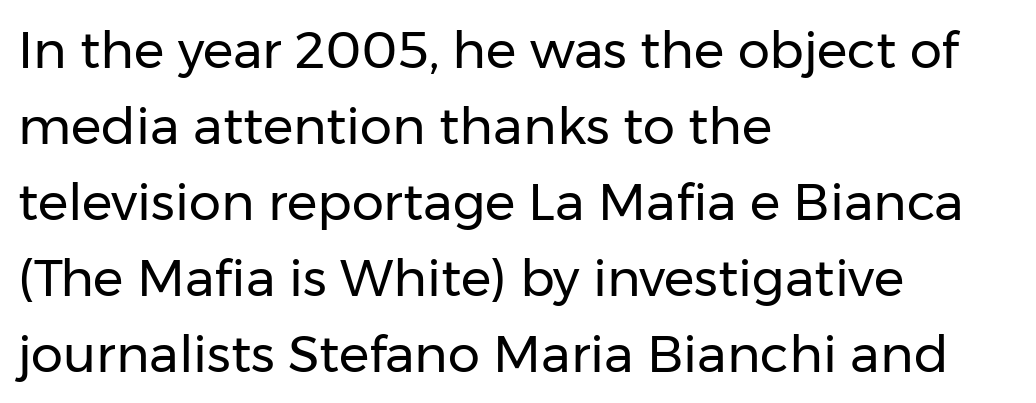
The rendering shows plain stroke endings on the letterforms — a sans-serif design. The letterforms sit shoulder to shoulder at normal distance. Spacing verdict: proportional, widths tailored to each character. No word sits above an underline. The axis of the letterforms is exactly vertical.
